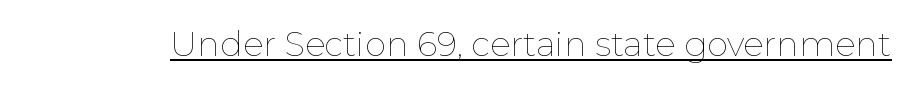
{"italic": "no", "bold": "no", "weight": "thin", "width": "normal", "stroke_contrast": "low", "x_height": "medium", "monospaced": "no", "underline": "yes", "letter_spacing": "normal", "letter_spacing_em": 0.0, "glyph_px": 34}
